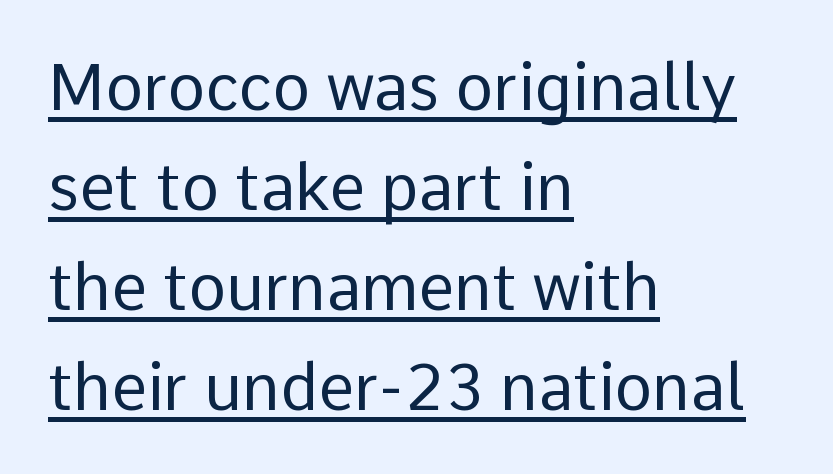
Short note: letters normally spaced. The weight would be labelled regular, book, light, or lighter still. This sample uses a sans-serif face. Tall strokes in this sample are plumb rather than angled. Character widths vary here, with narrow letters taking less room than wide ones.
